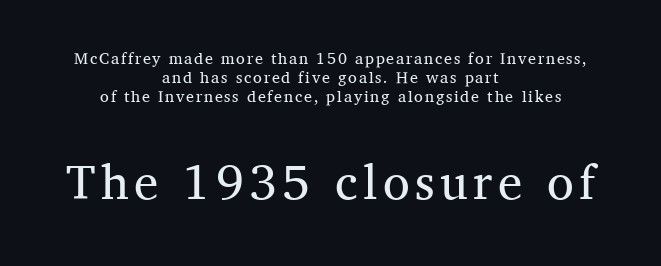
{"serif": "yes", "italic": "no", "bold": "no", "weight": "regular", "width": "normal", "stroke_contrast": "medium", "x_height": "medium", "monospaced": "no", "underline": "no", "align": "center", "line_spacing_ratio": 1.19, "larger_block": "second", "size_ratio": 3.06, "glyph_px": 49}
